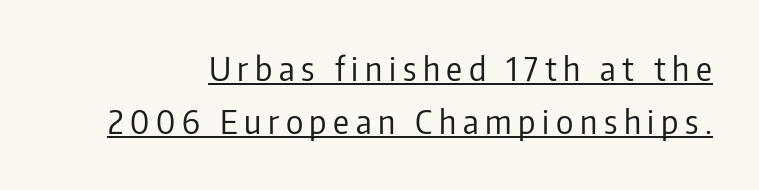
Characters remain perfectly vertical along every line. Grotesque or geometric, the face here clearly has no serifs. The weight tops out at a normal text grade. The rendering uses natural spacing where letterforms have individual widths.
